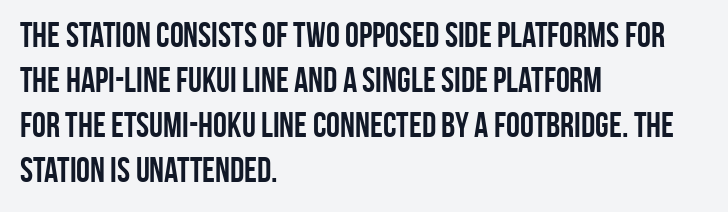
{"serif": "no", "italic": "no", "bold": "yes", "weight": "semibold", "width": "condensed", "stroke_contrast": "low", "x_height": "large", "monospaced": "no", "underline": "no", "align": "left", "line_spacing": "normal", "line_spacing_ratio": 1.29, "letter_spacing": "normal", "letter_spacing_em": 0.0, "glyph_px": 35}
